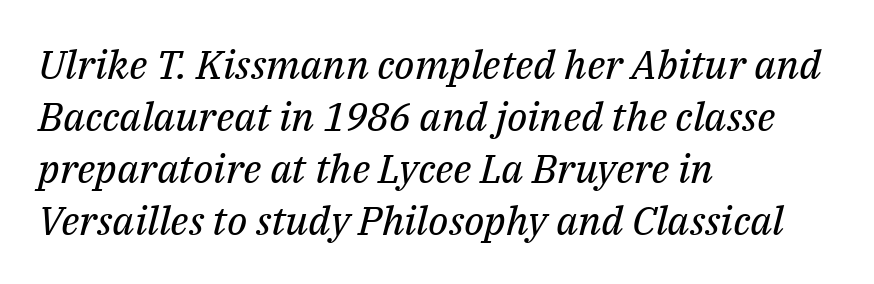
Q: Is the text bold? A: No.
Q: Is the text italic (slanted)? A: Yes, it leans right by about 14 degrees.
Q: Is the typeface a serif or a sans-serif typeface? A: Serif.
Q: Is the text underlined? A: No.
Q: How is the paragraph aligned? A: Left-aligned.
Q: Is the spacing between letters normal or unusually wide? A: Normal.
Q: Is the spacing between lines tight, normal or loose? A: Normal.
Q: Width (condensed, normal, or wide)? A: Normal.
Q: Stroke contrast? A: Medium.
Q: x-height? A: Medium.
Q: Monospaced? A: No.
